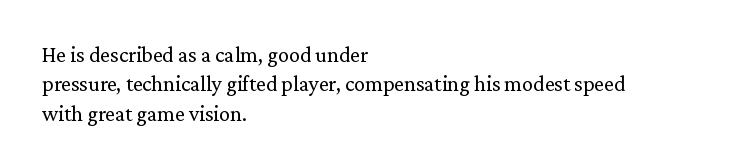
{"italic": "no", "bold": "no", "underline": "no", "align": "left", "line_spacing": "normal", "line_spacing_ratio": 1.33, "letter_spacing": "normal", "letter_spacing_em": 0.0, "glyph_px": 22}
